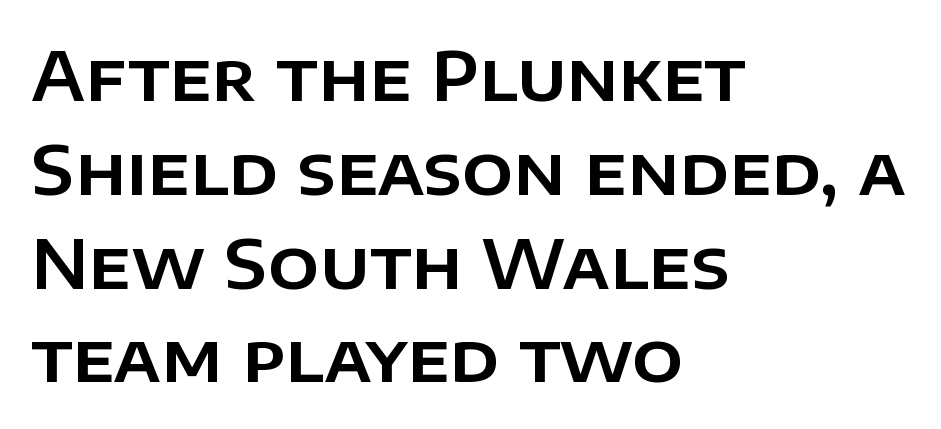
Q: Is the text italic (slanted)? A: No, it is upright.
Q: Is the typeface a serif or a sans-serif typeface? A: Sans-serif.
Q: Is the text underlined? A: No.
Q: How is the paragraph aligned? A: Left-aligned.
Q: Is the spacing between letters normal or unusually wide? A: Normal.
Q: Is the spacing between lines tight, normal or loose? A: Normal.
Q: Width (condensed, normal, or wide)? A: Normal.
Q: Stroke contrast? A: Low.
Q: x-height? A: Large.
Q: Monospaced? A: No.
